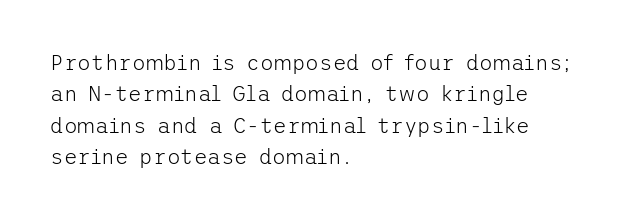
{"italic": "no", "bold": "no", "underline": "no", "align": "left", "line_spacing": "normal", "line_spacing_ratio": 1.5, "letter_spacing": "normal", "letter_spacing_em": 0.0, "glyph_px": 21}
